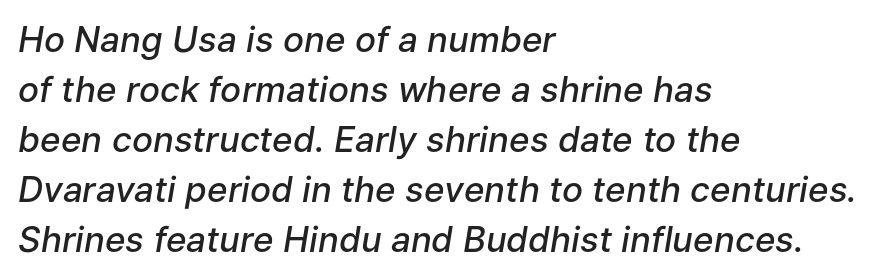
{"italic": "yes", "lean": "right", "slant_degrees": 9, "bold": "semi", "weight": "semibold", "width": "normal", "stroke_contrast": "low", "x_height": "medium", "monospaced": "no", "underline": "no", "align": "left", "line_spacing": "normal", "line_spacing_ratio": 1.43, "letter_spacing": "normal", "letter_spacing_em": 0.0, "glyph_px": 35}
